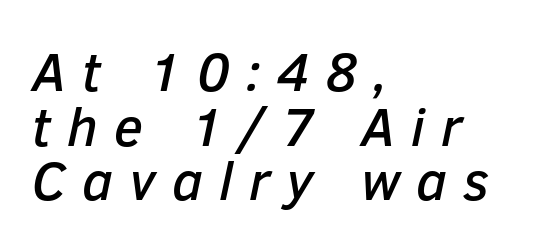
The image shows 54 px text type, italic (leaning right); set left-aligned, tight line spacing (1.01x), unusually wide letter spacing (+0.3 em), not underlined; low stroke contrast and a medium x-height.
